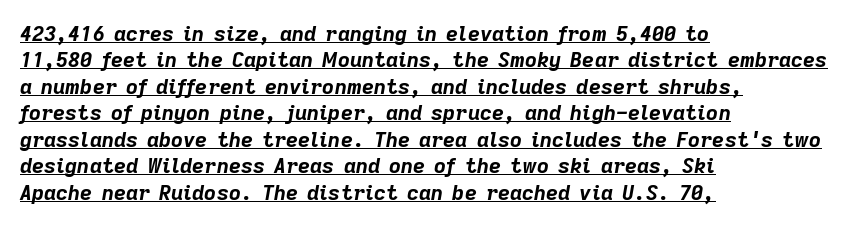
The passage is arranged the way most books set body copy — flush left. Like a heading marked for emphasis, these lines bear an underscore. Students, observe: this is what conventionally led text looks like. Italic: yes, the glyphs are oblique. The rendering uses a bold face; every stroke is thick and dark.
